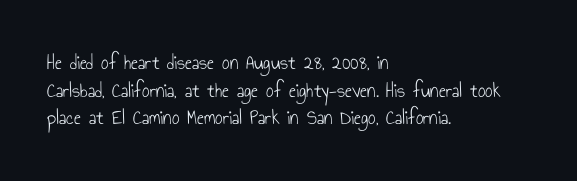
Teacher's note: observe the even left margin — that is flush-left alignment. The line texture is even and compact thanks to regular tracking. The lettering stays uniformly vertical, giving the passage a roman look. The baseline area is clear.
